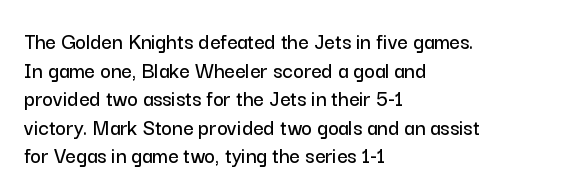
Q: Is the text italic (slanted)? A: No, it is upright.
Q: Is the text underlined? A: No.
Q: How is the paragraph aligned? A: Left-aligned.
Q: Is the spacing between letters normal or unusually wide? A: Normal.
